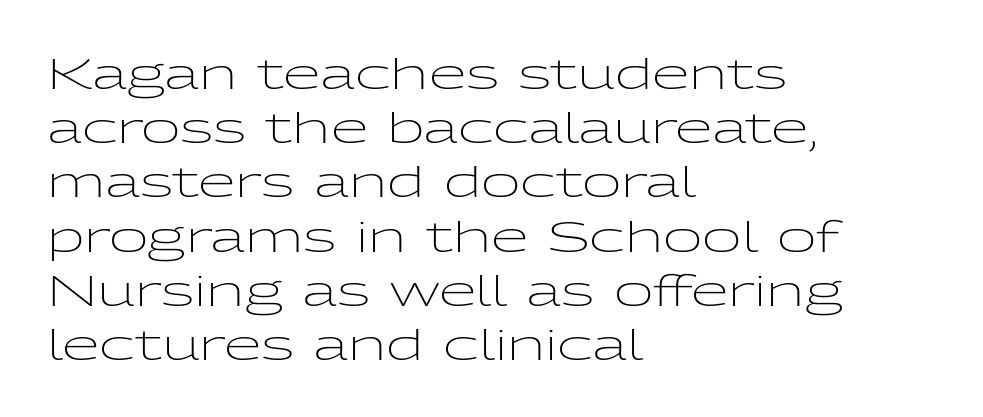
Q: Is the text bold? A: No.
Q: Is the text italic (slanted)? A: No, it is upright.
Q: Is the typeface a serif or a sans-serif typeface? A: Sans-serif.
Q: Is the text underlined? A: No.
Q: How is the paragraph aligned? A: Left-aligned.
Q: Is the spacing between letters normal or unusually wide? A: Normal.
Q: Is the spacing between lines tight, normal or loose? A: Normal.
Q: Width (condensed, normal, or wide)? A: Wide.
Q: Stroke contrast? A: Low.
Q: x-height? A: Medium.
Q: Monospaced? A: No.
